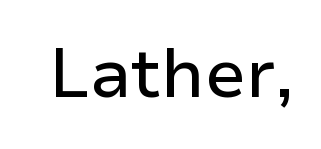
Q: Is the text italic (slanted)? A: No, it is upright.
Q: Is the typeface a serif or a sans-serif typeface? A: Sans-serif.
Q: Is the text underlined? A: No.
Q: Is the spacing between letters normal or unusually wide? A: Normal.
Q: Width (condensed, normal, or wide)? A: Normal.
Q: Stroke contrast? A: Low.
Q: x-height? A: Medium.
Q: Monospaced? A: No.
